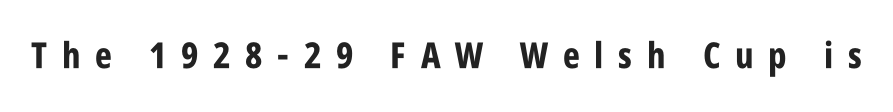
The image shows 36 px bold, condensed sans-serif type, upright; set unusually wide letter spacing (+0.41 em), not underlined; low stroke contrast and a large x-height.
